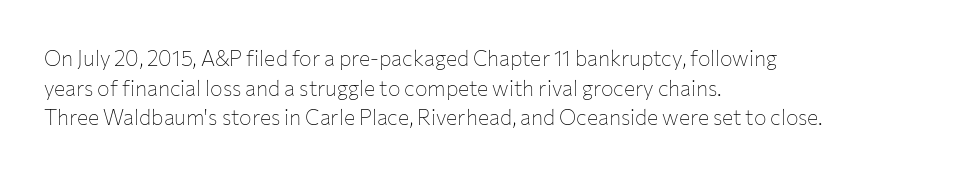
Quick note: underline off. Do the letters lean? They stand straight. The text block is weighted toward the left margin, trailing off unevenly rightward. This rendering leaves character spacing at its baseline value. Vertical spacing — default.
